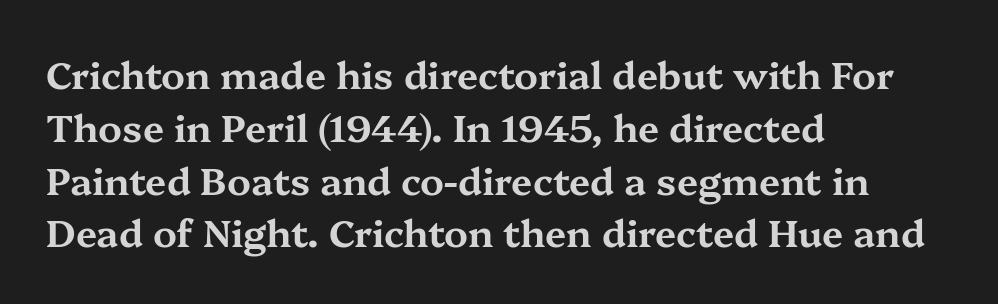
Q: Is the text italic (slanted)? A: No, it is upright.
Q: Is the typeface a serif or a sans-serif typeface? A: Serif.
Q: Is the text underlined? A: No.
Q: How is the paragraph aligned? A: Left-aligned.
Q: Is the spacing between letters normal or unusually wide? A: Normal.
Q: Is the spacing between lines tight, normal or loose? A: Normal.
Q: Width (condensed, normal, or wide)? A: Wide.
Q: Stroke contrast? A: Medium.
Q: x-height? A: Medium.
Q: Monospaced? A: No.
